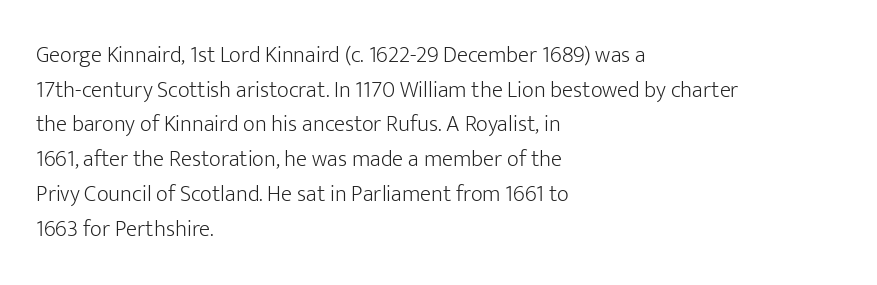
The image shows 23 px text type, upright; set left-aligned, normal line spacing (1.51x), normal letter spacing, not underlined.
